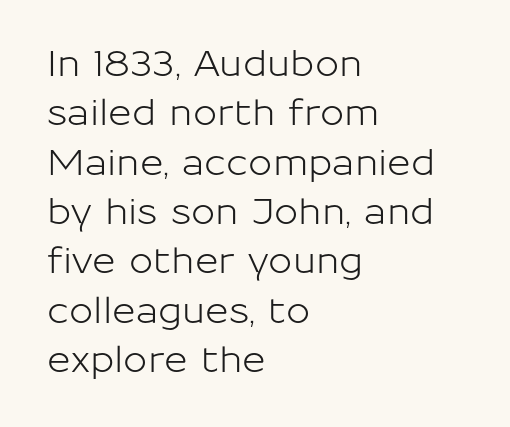
Q: Is the text italic (slanted)? A: No, it is upright.
Q: Is the typeface a serif or a sans-serif typeface? A: Sans-serif.
Q: Is the text underlined? A: No.
Q: How is the paragraph aligned? A: Left-aligned.
Q: Is the spacing between letters normal or unusually wide? A: Normal.
Q: Is the spacing between lines tight, normal or loose? A: Normal.
Q: Width (condensed, normal, or wide)? A: Normal.
Q: Stroke contrast? A: Low.
Q: x-height? A: Medium.
Q: Monospaced? A: No.
